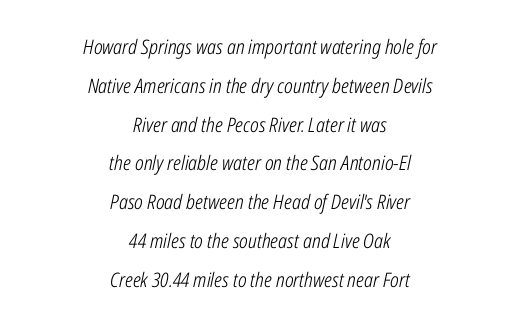
{"italic": "yes", "lean": "right", "slant_degrees": 12, "bold": "no", "underline": "no", "align": "center", "line_spacing": "loose", "line_spacing_ratio": 1.94, "letter_spacing": "normal", "letter_spacing_em": 0.0, "glyph_px": 20}
